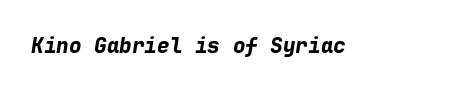
The image shows 21 px bold type, italic (leaning right); set normal letter spacing, not underlined.
